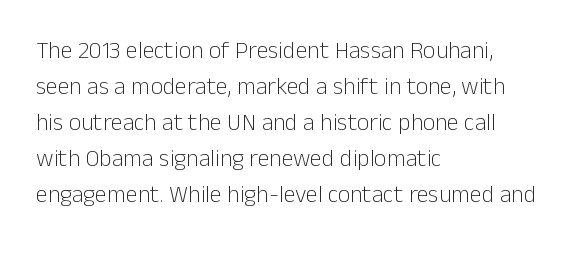
The image shows 24 px text type, upright; set left-aligned, normal line spacing (1.5x), normal letter spacing, not underlined.
